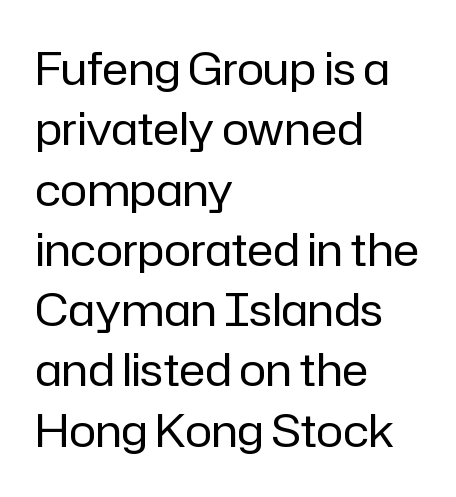
{"serif": "no", "italic": "no", "bold": "no", "weight": "regular", "width": "normal", "stroke_contrast": "low", "x_height": "medium", "monospaced": "no", "underline": "no", "align": "left", "line_spacing": "normal", "line_spacing_ratio": 1.34, "letter_spacing": "normal", "letter_spacing_em": 0.0, "glyph_px": 45}
